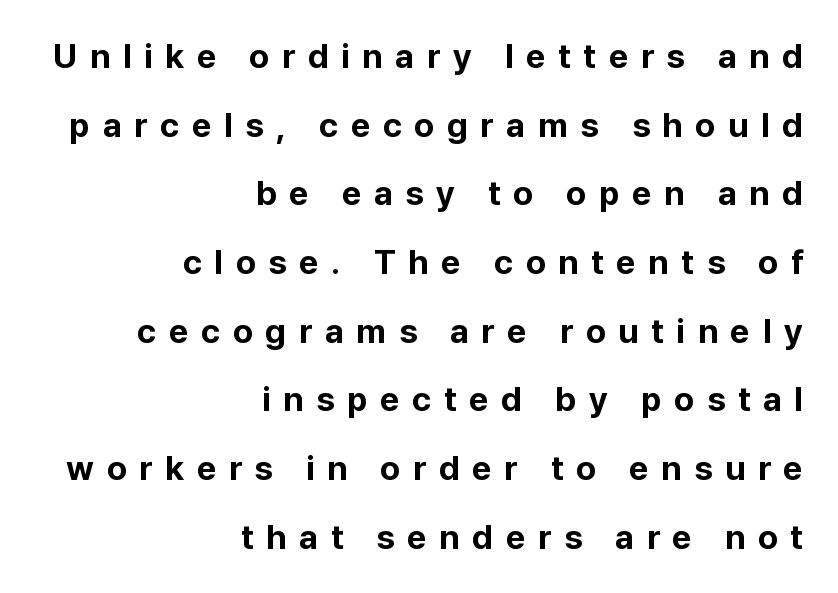
A flush-right, rag-left setting is used for this passage. Typesetter's note: full bold, strokes at maximum text heaviness. The type sits square on the baseline with zero lean. No feet cap the strokes, marking this as sans-serif type.
